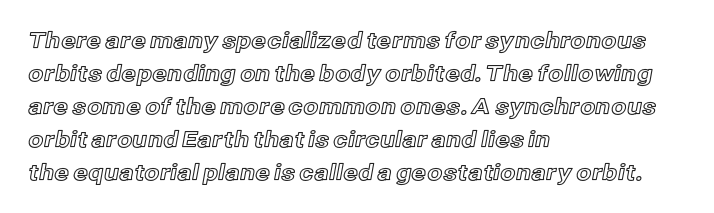
{"underline": "no", "align": "left", "line_spacing": "normal", "line_spacing_ratio": 1.5, "letter_spacing": "normal", "letter_spacing_em": 0.0, "glyph_px": 22}
